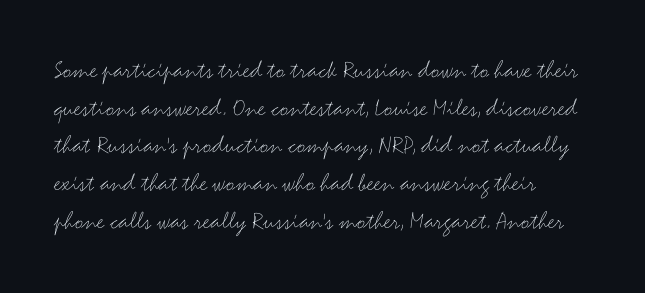
Q: Is the text bold? A: No.
Q: Is the text italic (slanted)? A: Yes.
Q: Is the text underlined? A: No.
Q: How is the paragraph aligned? A: Left-aligned.
Q: Is the spacing between letters normal or unusually wide? A: Normal.
Q: Is the spacing between lines tight, normal or loose? A: Normal.
